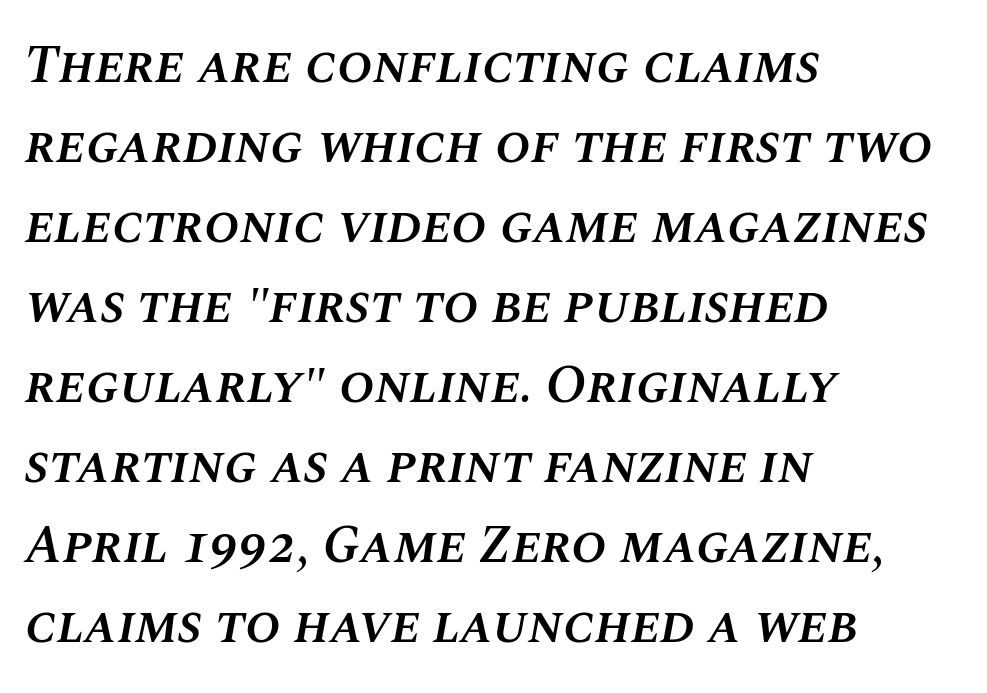
{"italic": "yes", "lean": "right", "slant_degrees": 10, "bold": "semi", "weight": "semibold", "width": "normal", "stroke_contrast": "medium", "x_height": "large", "monospaced": "no", "underline": "no", "align": "left", "line_spacing": "normal", "line_spacing_ratio": 1.51, "letter_spacing": "normal", "letter_spacing_em": 0.0, "glyph_px": 53}
